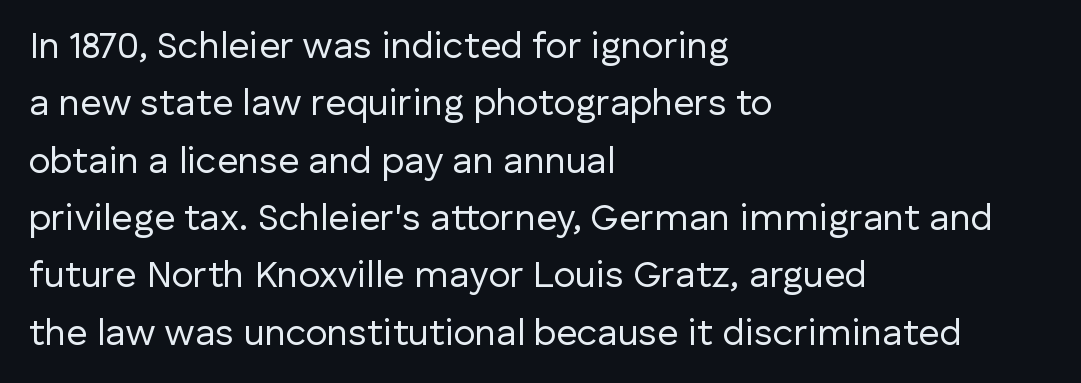
Q: Is the text bold? A: No.
Q: Is the text italic (slanted)? A: No, it is upright.
Q: Is the typeface a serif or a sans-serif typeface? A: Sans-serif.
Q: Is the text underlined? A: No.
Q: How is the paragraph aligned? A: Left-aligned.
Q: Is the spacing between letters normal or unusually wide? A: Normal.
Q: Is the spacing between lines tight, normal or loose? A: Normal.
Q: Width (condensed, normal, or wide)? A: Normal.
Q: Stroke contrast? A: Low.
Q: x-height? A: Medium.
Q: Monospaced? A: No.
